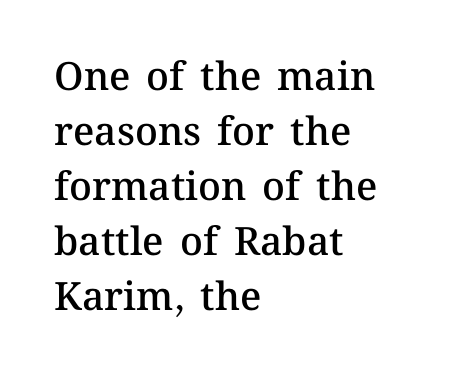
Q: Is the text bold? A: Semi-bold.
Q: Is the text italic (slanted)? A: No, it is upright.
Q: Is the text underlined? A: No.
Q: How is the paragraph aligned? A: Left-aligned.
Q: Is the spacing between letters normal or unusually wide? A: Normal.
Q: Is the spacing between lines tight, normal or loose? A: Normal.
Q: Width (condensed, normal, or wide)? A: Normal.
Q: Stroke contrast? A: Medium.
Q: x-height? A: Medium.
Q: Monospaced? A: No.
